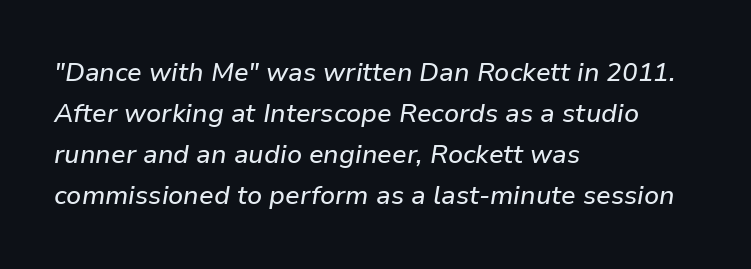
Has an underline been added? It has not. Would a proofreader flag this as italicized? Yes. Horizontal alignment here is leftward, the default for most running prose. Is the letter spacing exaggerated? No — it looks like the ordinary default.
